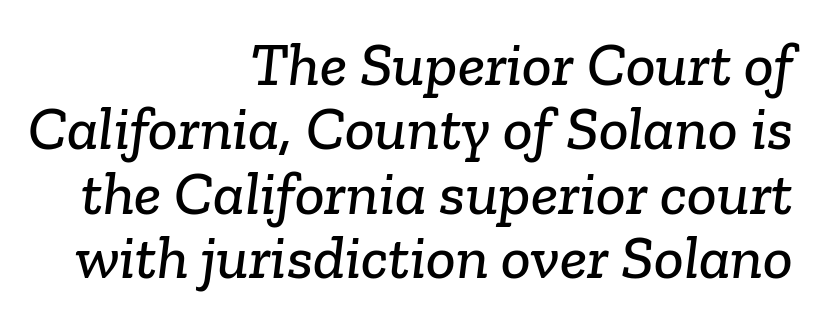
Unlike a clean sans, this face finishes its strokes with serifs. Is the block centered? No — it sits flush against the right margin. Rows of type sit shoulder to shoulder in the vertical direction. The type is set solid horizontally, with unmodified tracking. You could not count columns in this text — the font is proportionally spaced.
